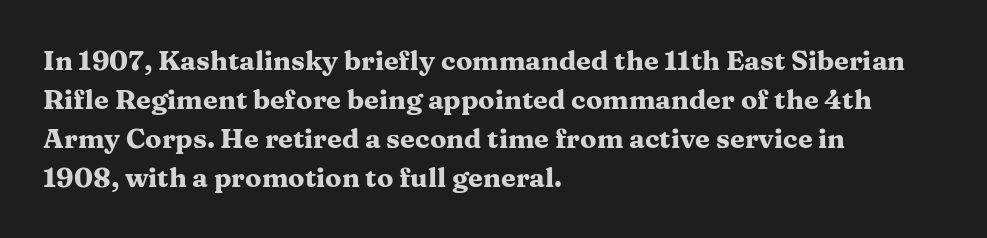
{"italic": "no", "bold": "yes", "underline": "no", "align": "left", "line_spacing": "normal", "line_spacing_ratio": 1.45, "letter_spacing": "normal", "letter_spacing_em": 0.0, "glyph_px": 27}
